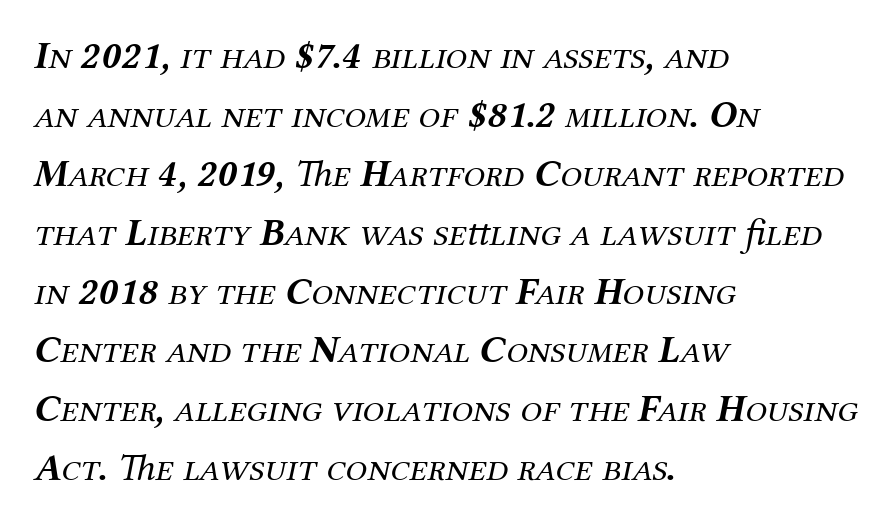
The image shows 39 px regular-weight serif type, italic (leaning right); set left-aligned, normal line spacing (1.51x), normal letter spacing, not underlined; medium stroke contrast and a medium x-height.
